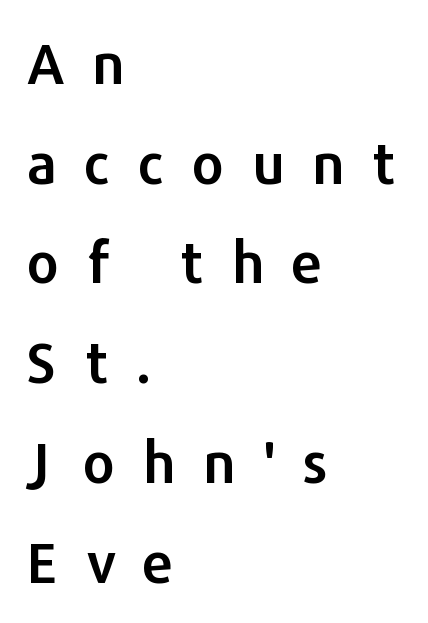
{"serif": "no", "italic": "no", "width": "normal", "stroke_contrast": "low", "x_height": "medium", "monospaced": "no", "underline": "no", "align": "left", "line_spacing_ratio": 1.75, "letter_spacing": "wide", "letter_spacing_em": 0.47, "glyph_px": 57}
